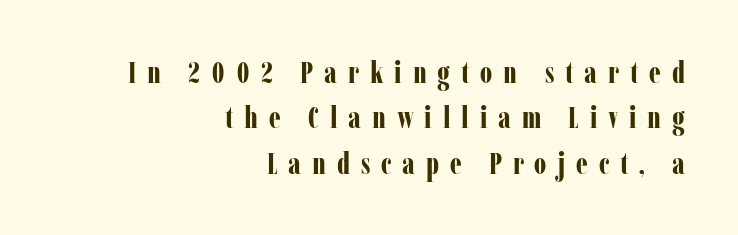
{"serif": "yes", "italic": "no", "bold": "yes", "weight": "bold", "width": "condensed", "stroke_contrast": "low", "x_height": "medium", "monospaced": "no", "underline": "no", "align": "right", "line_spacing": "normal", "line_spacing_ratio": 1.46, "letter_spacing": "wide", "letter_spacing_em": 0.35, "glyph_px": 31}
